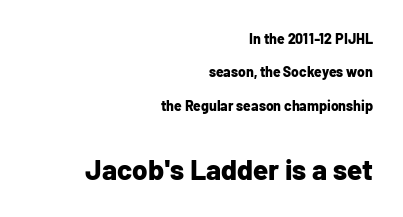
{"serif": "no", "italic": "no", "bold": "yes", "weight": "bold", "width": "normal", "stroke_contrast": "low", "x_height": "medium", "monospaced": "no", "underline": "no", "align": "right", "line_spacing": "loose", "line_spacing_ratio": 2.38, "letter_spacing": "normal", "letter_spacing_em": 0.0, "larger_block": "second", "size_ratio": 2.0, "glyph_px": 28}
